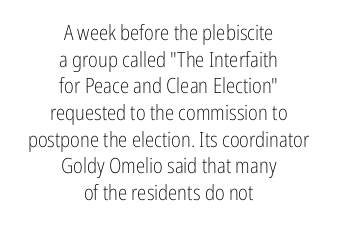
The image shows 21 px text type, upright; set centered, normal line spacing (1.27x), normal letter spacing, not underlined.
